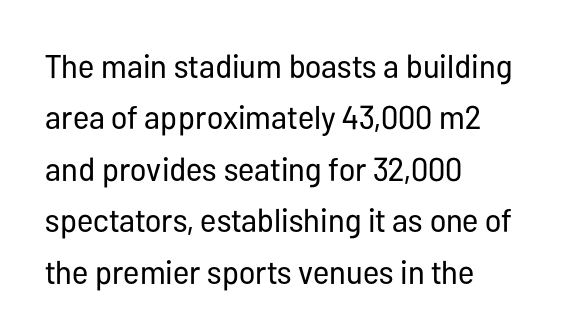
Plain, unruled lines of type. Nothing sits at the stroke ends, so this counts as sans-serif. When letters stand straight like this, we call the style roman or upright. Does the copy run flush right? No — it runs flush left.
